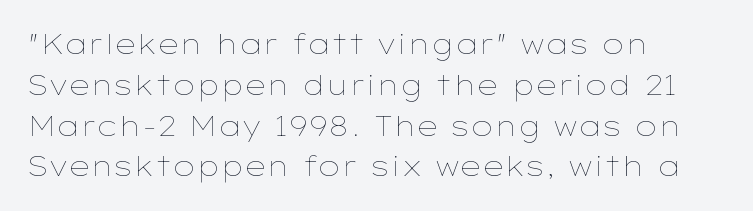
The image shows 27 px text type, upright; set left-aligned, normal line spacing (1.51x), normal letter spacing, not underlined.
